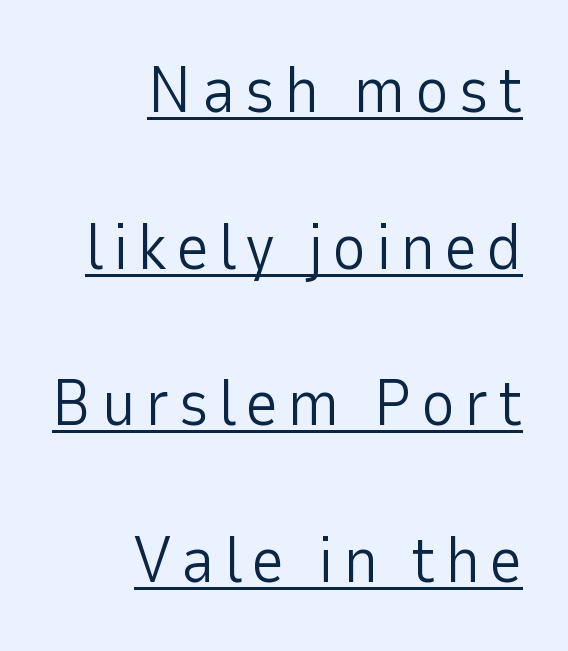
Q: Is the text bold? A: No.
Q: Is the text italic (slanted)? A: No, it is upright.
Q: Is the typeface a serif or a sans-serif typeface? A: Sans-serif.
Q: Is the text underlined? A: Yes.
Q: How is the paragraph aligned? A: Right-aligned.
Q: Is the spacing between lines tight, normal or loose? A: Loose.
Q: Width (condensed, normal, or wide)? A: Normal.
Q: Stroke contrast? A: Low.
Q: x-height? A: Medium.
Q: Monospaced? A: No.
